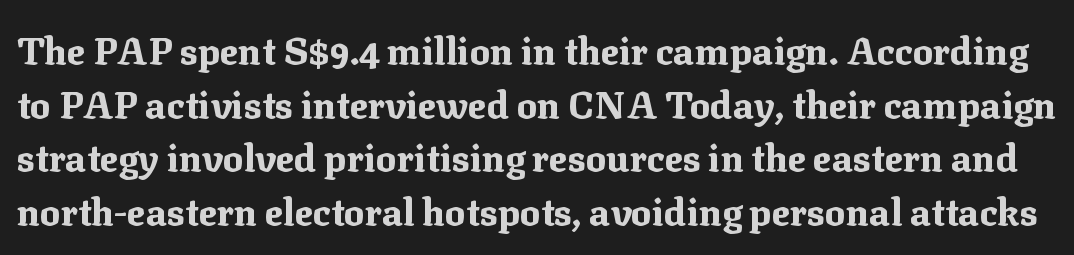
The image shows 38 px bold serif type, upright; set normal line spacing (1.41x), normal letter spacing, not underlined; medium stroke contrast and a medium x-height.
